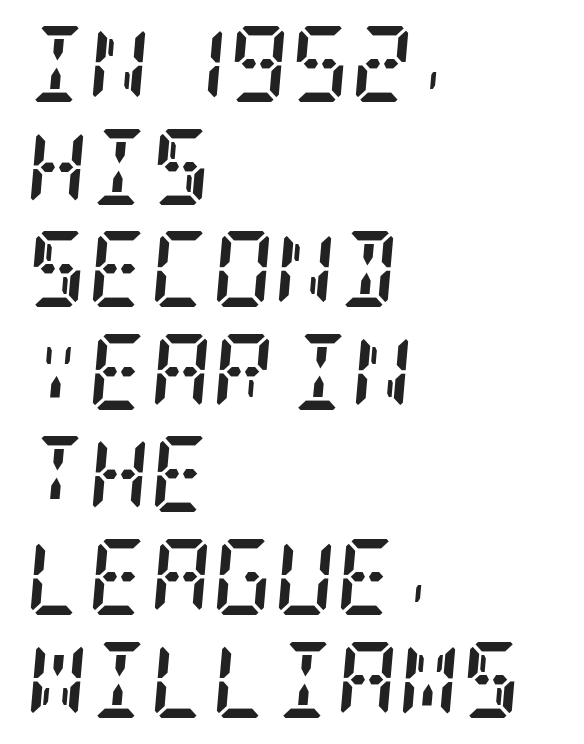
The font's italic variant was chosen for this text. These words are printed bold, with thick strokes throughout. This rendering uses left alignment, leaving the right contour irregular. Bare-footed words on every line.
